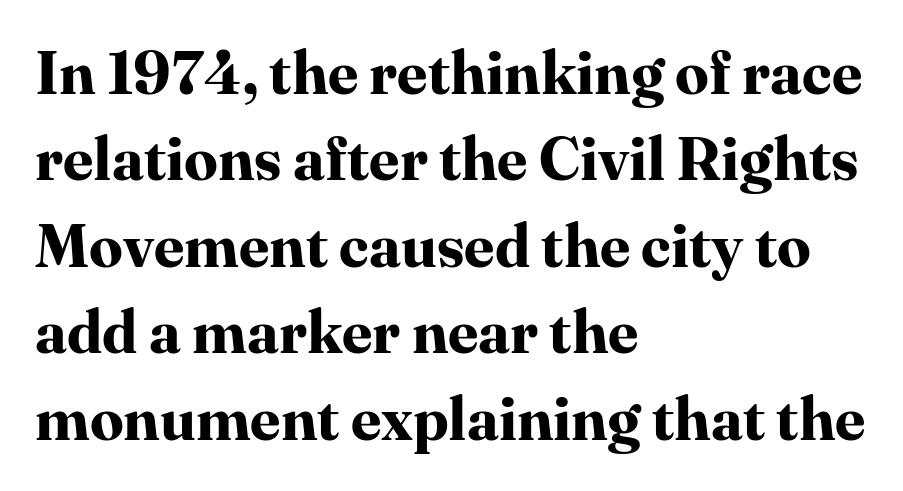
{"serif": "yes", "italic": "no", "bold": "yes", "weight": "bold", "width": "normal", "stroke_contrast": "high", "x_height": "medium", "monospaced": "no", "underline": "no", "align": "left", "line_spacing": "normal", "line_spacing_ratio": 1.44, "letter_spacing": "normal", "letter_spacing_em": 0.0, "glyph_px": 60}
